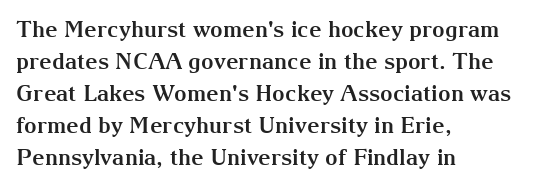
The image shows 22 px bold type, upright; set left-aligned, normal line spacing (1.45x), normal letter spacing, not underlined.
